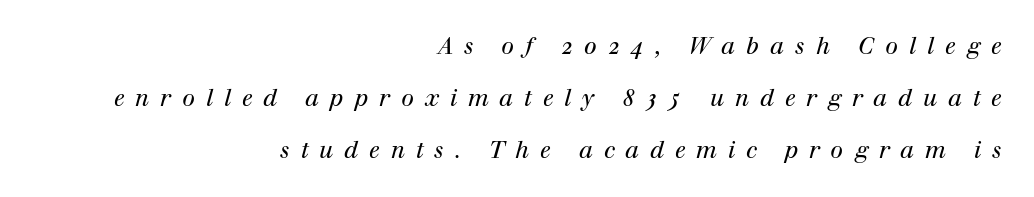
Regarding leading, the lines here are spaced well apart. Spacing between characters has been opened up far beyond the box default. A light-to-regular cut is what we see here. Tall strokes in this sample are angled rather than plumb. The passage shown is not underscored anywhere. Reading down the block, your eye finds every line finishing at a fixed right position.
